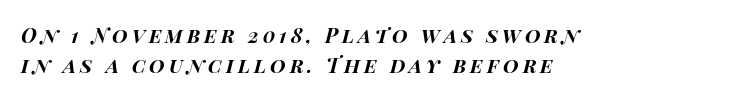
{"italic": "yes", "lean": "right", "slant_degrees": 14, "bold": "yes", "underline": "no", "align": "left", "line_spacing": "normal", "line_spacing_ratio": 1.5, "letter_spacing": "wide", "letter_spacing_em": 0.2, "glyph_px": 20}
